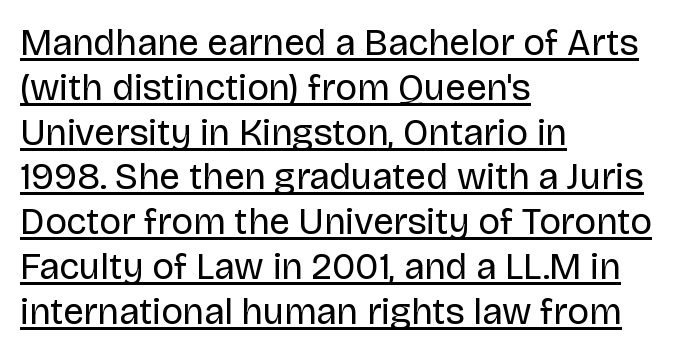
Line starts are locked; line ends wander. Every stem runs plumb, perpendicular to the baseline. Stroke thickness stays within the range of a standard reading face or lighter. Caption: standard tracking, unaltered. Has an underline been added? It has.
